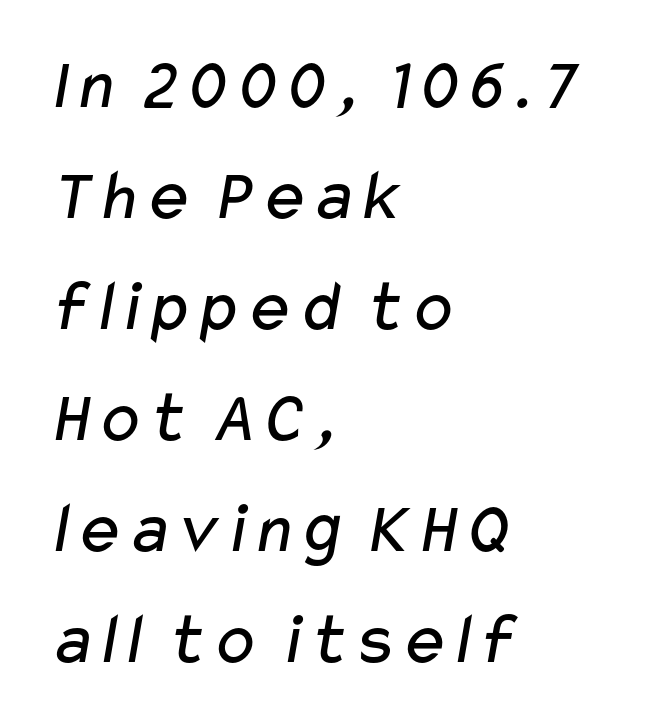
The image shows 74 px regular-weight, wide sans-serif type; set left-aligned, normal line spacing (1.5x), normal letter spacing, not underlined; low stroke contrast and a medium x-height.
